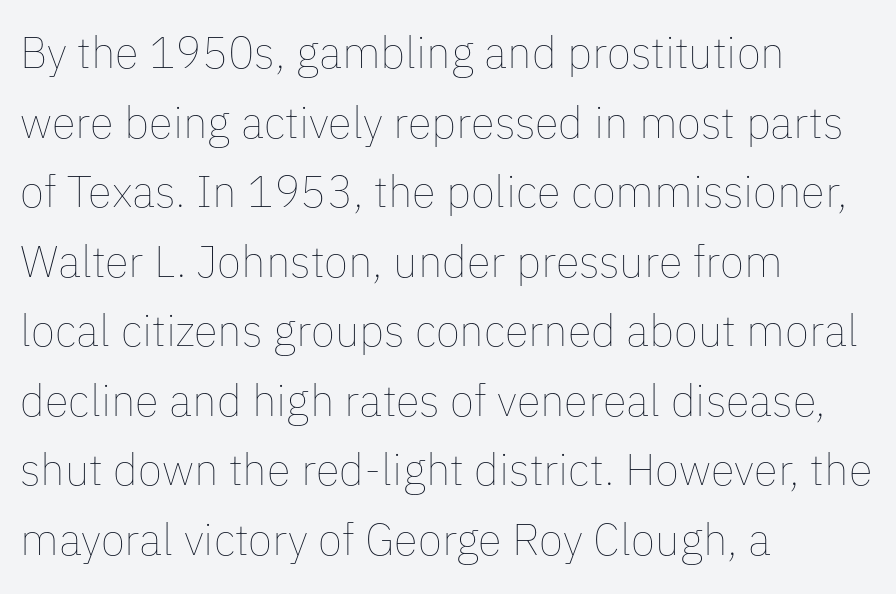
{"italic": "no", "bold": "no", "weight": "thin", "width": "normal", "stroke_contrast": "low", "x_height": "medium", "monospaced": "no", "underline": "no", "align": "left", "line_spacing": "normal", "line_spacing_ratio": 1.58, "letter_spacing": "normal", "letter_spacing_em": 0.0, "glyph_px": 44}
